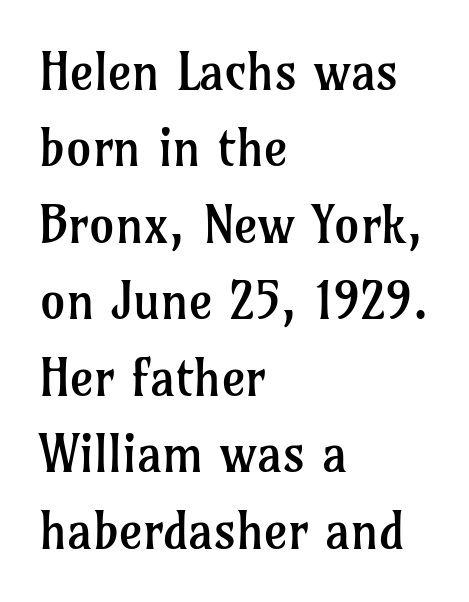
The image shows 51 px regular-weight serif type, upright; set left-aligned, normal line spacing (1.5x), normal letter spacing, not underlined; low stroke contrast and a medium x-height.
